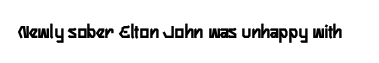
The image shows 20 px bold type, upright; set normal letter spacing, not underlined.
